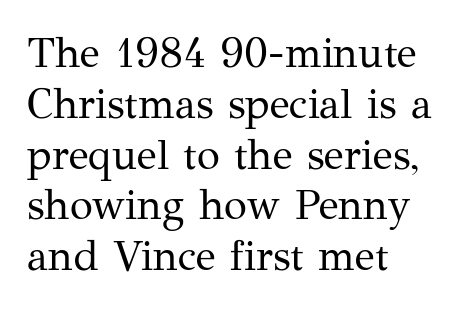
The image shows 42 px regular-weight serif type, upright; set left-aligned, line spacing 1.21x, normal letter spacing, not underlined; medium stroke contrast and a medium x-height.
